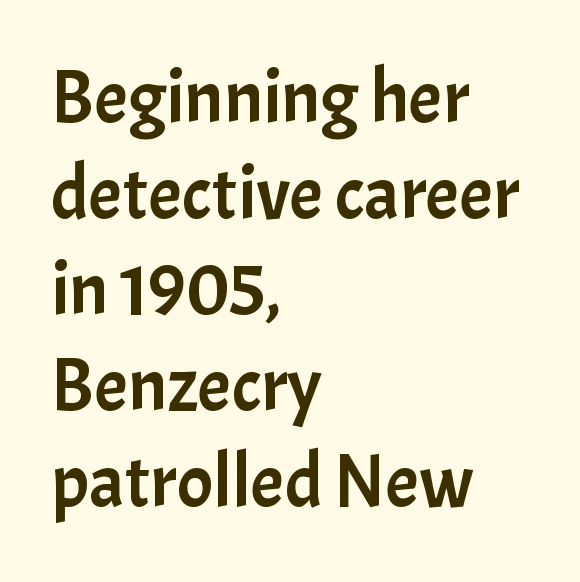
Q: Is the text italic (slanted)? A: No, it is upright.
Q: Is the typeface a serif or a sans-serif typeface? A: Sans-serif.
Q: Is the text underlined? A: No.
Q: How is the paragraph aligned? A: Left-aligned.
Q: Is the spacing between letters normal or unusually wide? A: Normal.
Q: Is the spacing between lines tight, normal or loose? A: Normal.
Q: Width (condensed, normal, or wide)? A: Normal.
Q: Stroke contrast? A: Low.
Q: x-height? A: Medium.
Q: Monospaced? A: No.
